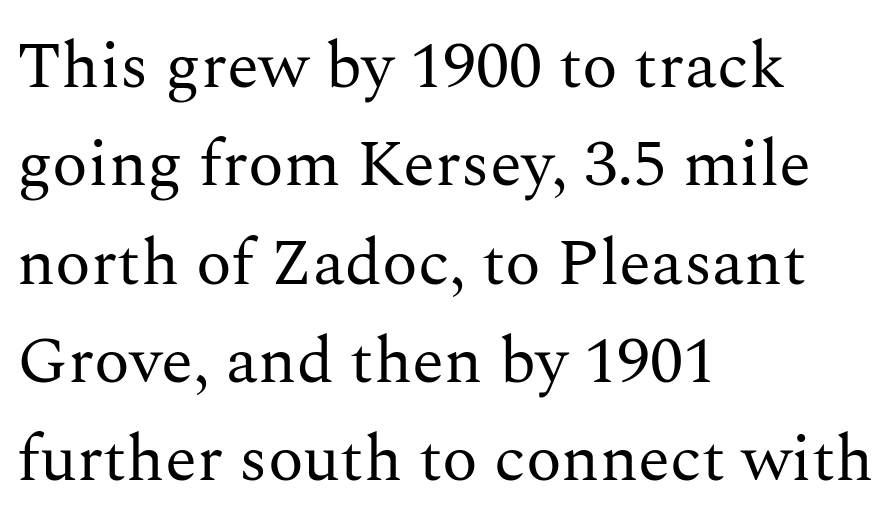
Q: Is the text bold? A: No.
Q: Is the text italic (slanted)? A: No, it is upright.
Q: Is the typeface a serif or a sans-serif typeface? A: Serif.
Q: Is the text underlined? A: No.
Q: How is the paragraph aligned? A: Left-aligned.
Q: Is the spacing between letters normal or unusually wide? A: Normal.
Q: Is the spacing between lines tight, normal or loose? A: Normal.
Q: Width (condensed, normal, or wide)? A: Normal.
Q: Stroke contrast? A: Medium.
Q: x-height? A: Medium.
Q: Monospaced? A: No.
